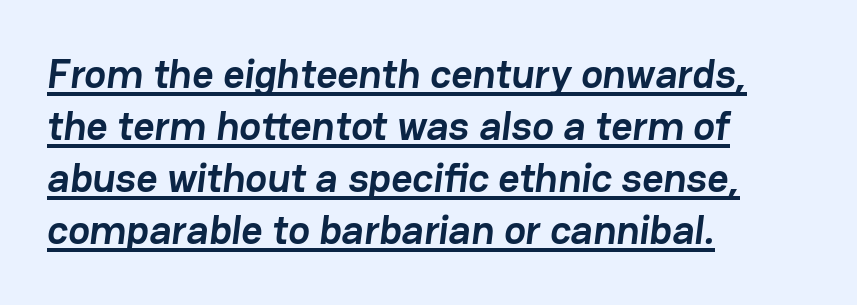
Q: Is the text bold? A: Yes.
Q: Is the typeface a serif or a sans-serif typeface? A: Sans-serif.
Q: Is the text underlined? A: Yes.
Q: How is the paragraph aligned? A: Left-aligned.
Q: Is the spacing between letters normal or unusually wide? A: Normal.
Q: Is the spacing between lines tight, normal or loose? A: Normal.
Q: Width (condensed, normal, or wide)? A: Normal.
Q: Stroke contrast? A: Low.
Q: x-height? A: Medium.
Q: Monospaced? A: No.
